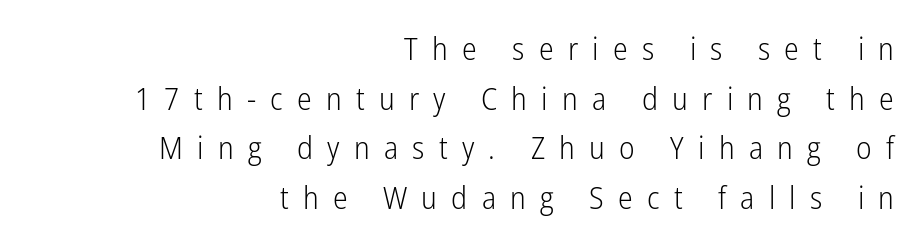
The image shows 31 px light, condensed sans-serif type, upright; set right-aligned, normal line spacing (1.6x), unusually wide letter spacing (+0.46 em), not underlined; low stroke contrast and a medium x-height.
